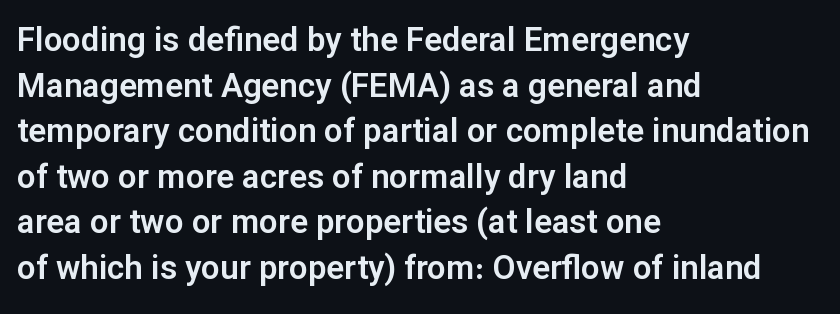
The image shows 33 px sans-serif type, upright; set left-aligned, normal line spacing (1.38x), normal letter spacing, not underlined; low stroke contrast and a medium x-height.
